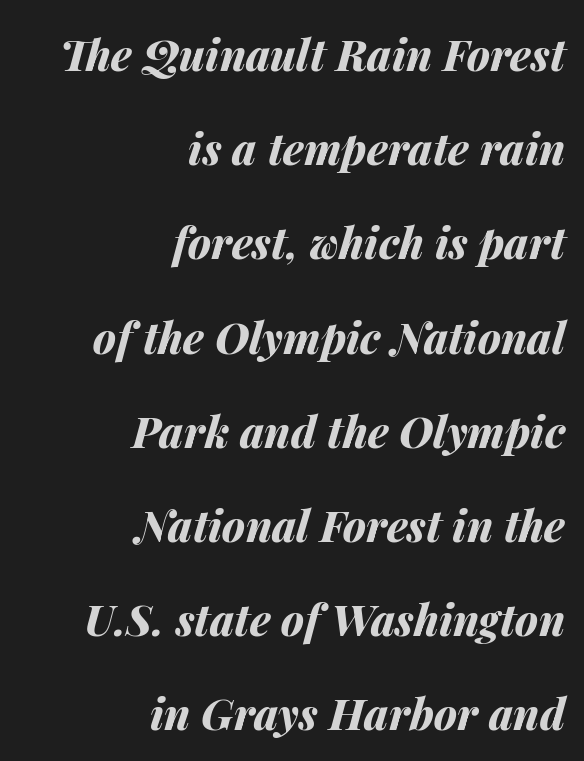
The image shows 43 px bold type, italic (leaning right); set right-aligned, loose line spacing (2.19x), normal letter spacing, not underlined; medium stroke contrast and a medium x-height.
